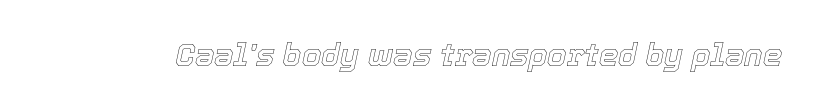
The image shows 31 px text type, italic (leaning right); set normal letter spacing, not underlined; a medium x-height.
